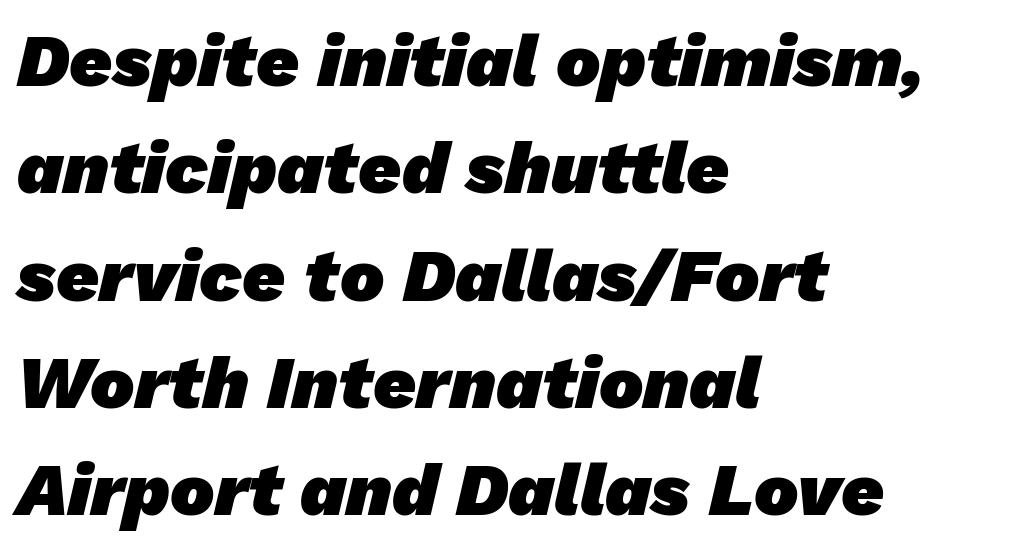
The lines in this sample share a left origin and differ only in where they stop. The face used here is proportionally spaced, like ordinary book or web type. The type family on display is of the sans-serif kind. Decoration check: the copy has no underline. Typesetter's note: full bold, strokes at maximum text heaviness.
